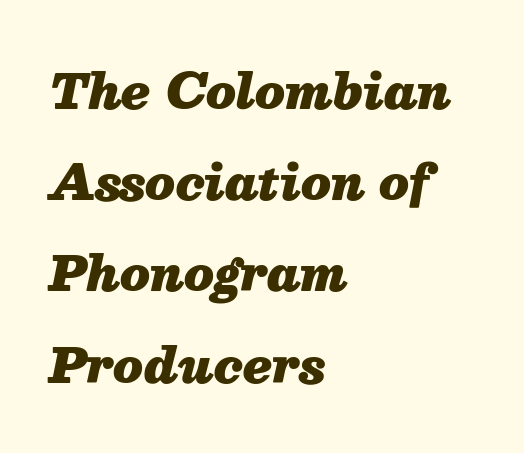
Q: Is the text bold? A: Yes.
Q: Is the text italic (slanted)? A: Yes, it leans right by about 13 degrees.
Q: Is the text underlined? A: No.
Q: How is the paragraph aligned? A: Left-aligned.
Q: Is the spacing between letters normal or unusually wide? A: Normal.
Q: Is the spacing between lines tight, normal or loose? A: Loose.
Q: Width (condensed, normal, or wide)? A: Normal.
Q: Stroke contrast? A: Medium.
Q: x-height? A: Medium.
Q: Monospaced? A: No.
